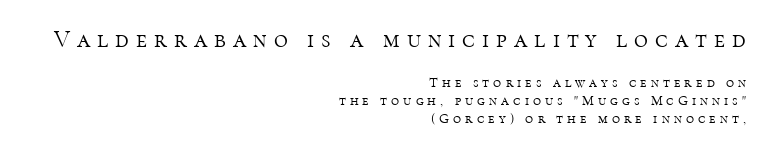
The image shows 24 px text type, upright; set right-aligned, normal line spacing (1.28x), unusually wide letter spacing (+0.29 em), not underlined; the first (top) block is 1.71x larger.
